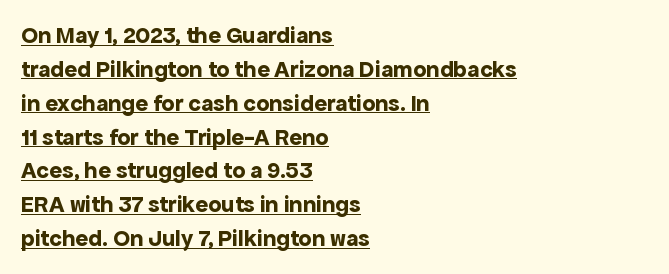
A roman cut, with each character standing at attention. These lines are set flush left with a ragged right edge. Check the space under the baseline: a stroke is drawn there. There is no visible air inserted between adjacent glyphs.
